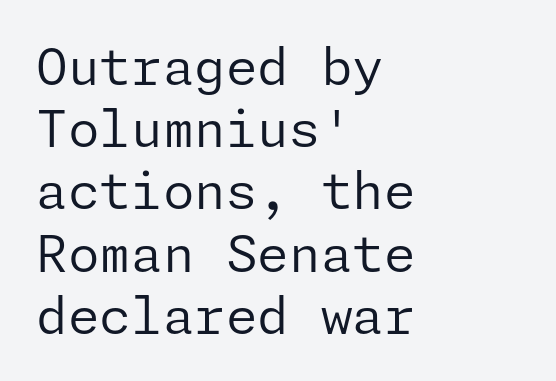
The image shows 51 px regular-weight sans-serif type, upright; set left-aligned, line spacing 1.22x, normal letter spacing, not underlined; low stroke contrast and a medium x-height.
